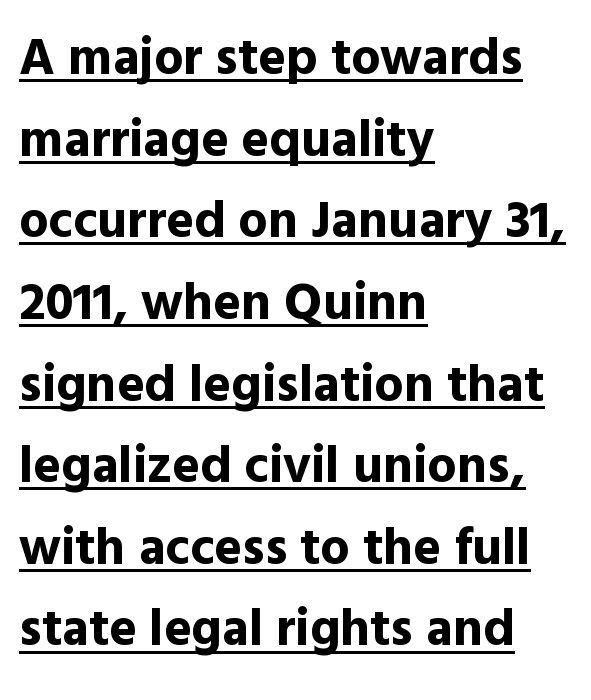
The image shows 52 px bold sans-serif type, upright; set left-aligned, normal line spacing (1.57x), normal letter spacing, underlined; a medium x-height.
